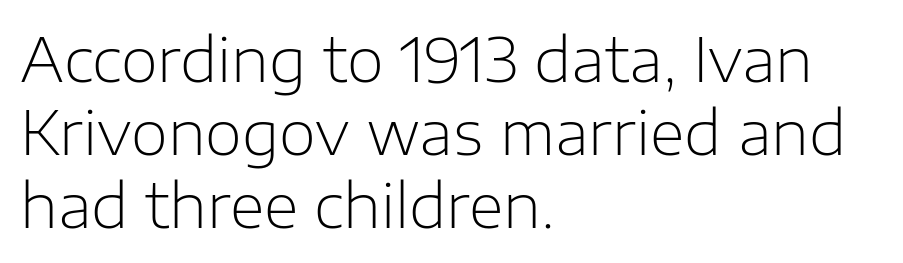
The image shows 60 px light sans-serif type, upright; set left-aligned, line spacing 1.22x, normal letter spacing, not underlined; low stroke contrast and a medium x-height.
